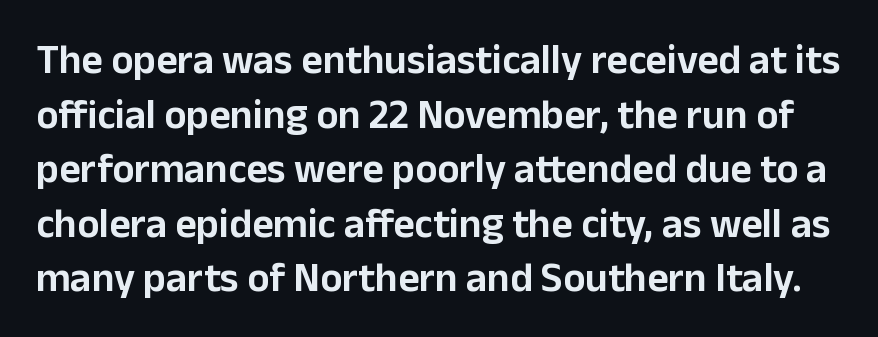
The image shows 41 px sans-serif type, upright; set normal line spacing (1.33x), normal letter spacing, not underlined; low stroke contrast and a medium x-height.
